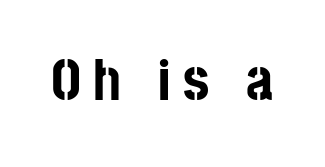
Q: Is the text bold? A: Yes.
Q: Is the text italic (slanted)? A: No, it is upright.
Q: Is the typeface a serif or a sans-serif typeface? A: Sans-serif.
Q: Is the text underlined? A: No.
Q: Is the spacing between letters normal or unusually wide? A: Unusually wide.
Q: Width (condensed, normal, or wide)? A: Condensed.
Q: Stroke contrast? A: Low.
Q: x-height? A: Large.
Q: Monospaced? A: No.
